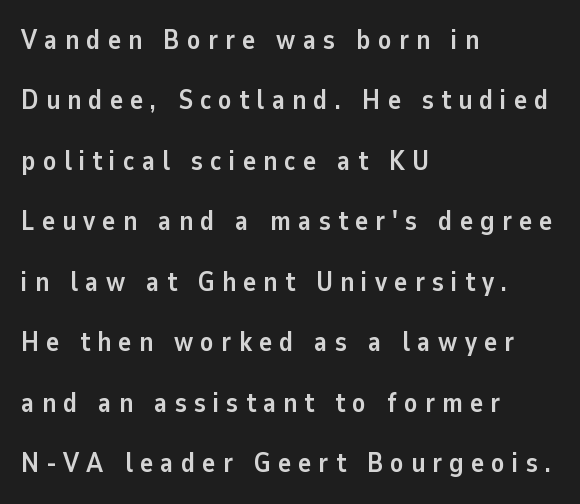
Q: Is the text bold? A: Yes.
Q: Is the text italic (slanted)? A: No, it is upright.
Q: Is the text underlined? A: No.
Q: How is the paragraph aligned? A: Left-aligned.
Q: Is the spacing between letters normal or unusually wide? A: Unusually wide.
Q: Is the spacing between lines tight, normal or loose? A: Loose.
